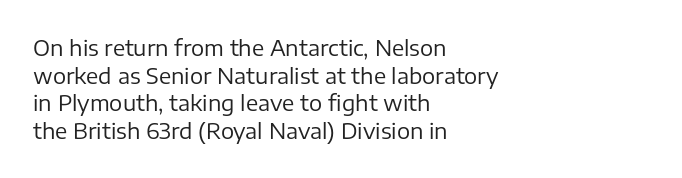
{"italic": "no", "bold": "no", "underline": "no", "align": "left", "line_spacing": "normal", "line_spacing_ratio": 1.26, "letter_spacing": "normal", "letter_spacing_em": 0.0, "glyph_px": 22}
